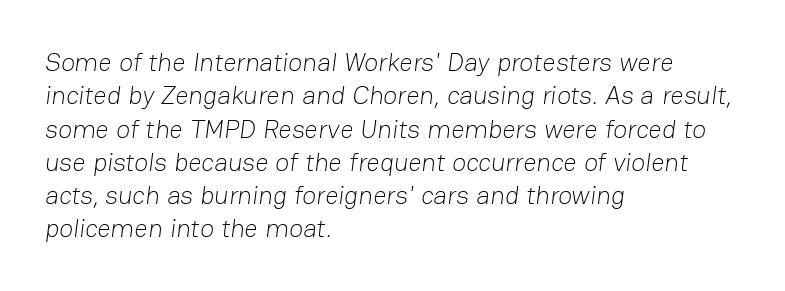
{"bold": "no", "underline": "no", "align": "left", "line_spacing": "normal", "line_spacing_ratio": 1.28, "letter_spacing": "normal", "letter_spacing_em": 0.0, "glyph_px": 26}
